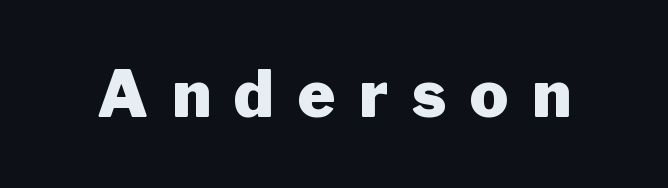
The image shows 64 px heavy sans-serif type, upright; set unusually wide letter spacing (+0.37 em), not underlined; low stroke contrast and a medium x-height.
